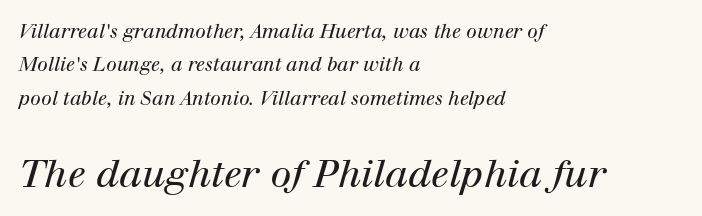
The image shows 38 px regular-weight serif type, italic (leaning right); set left-aligned, line spacing 1.76x, normal letter spacing, not underlined; the second (bottom) block is 2.0x larger; high stroke contrast and a medium x-height.
